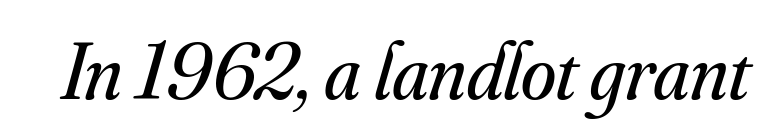
The space directly below the letters is spotless. A light-to-regular cut is what we see here. Think of a printed novel: that variable character pitch is what you see here. The passage shown has conventional tracking throughout. You can tell it's italic because the verticals aren't actually vertical.
